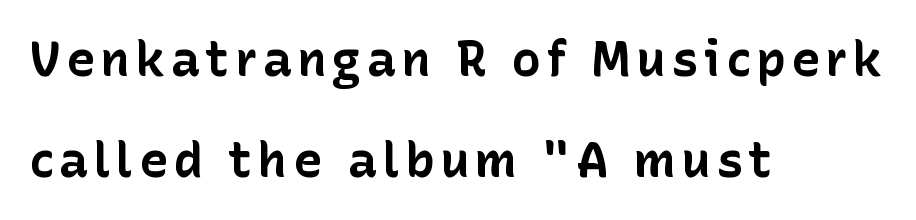
Strong, thick strokes mark this as bold type. Unlike a traditional serif, this face leaves its strokes unadorned. Reading down the block, your eye returns to a fixed left position each line. Looks like regular typesetting: each glyph gets only the width it needs.
